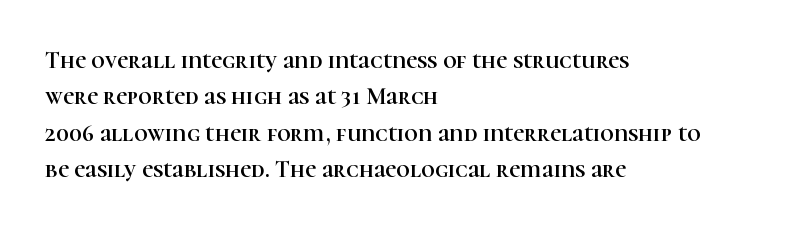
{"italic": "no", "underline": "no", "align": "left", "line_spacing": "normal", "line_spacing_ratio": 1.52, "letter_spacing": "normal", "letter_spacing_em": 0.0, "glyph_px": 24}
